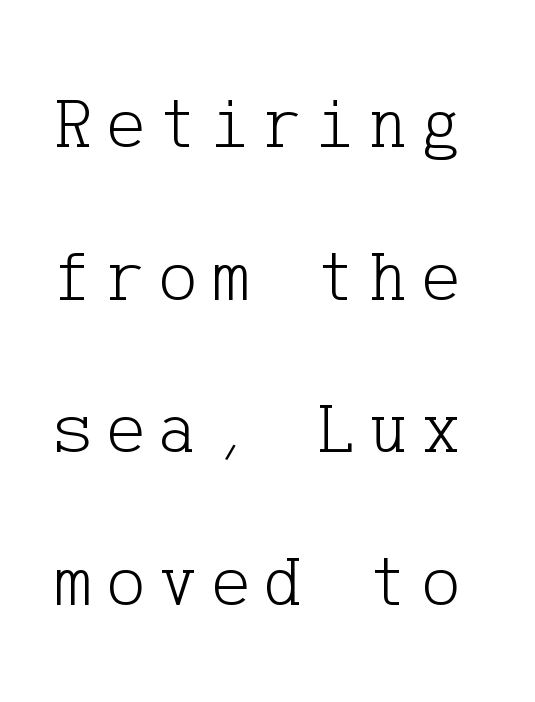
Q: Is the text bold? A: No.
Q: Is the text italic (slanted)? A: No, it is upright.
Q: Is the typeface a serif or a sans-serif typeface? A: Serif.
Q: Is the text underlined? A: No.
Q: Is the spacing between lines tight, normal or loose? A: Loose.
Q: Width (condensed, normal, or wide)? A: Normal.
Q: Stroke contrast? A: Low.
Q: x-height? A: Medium.
